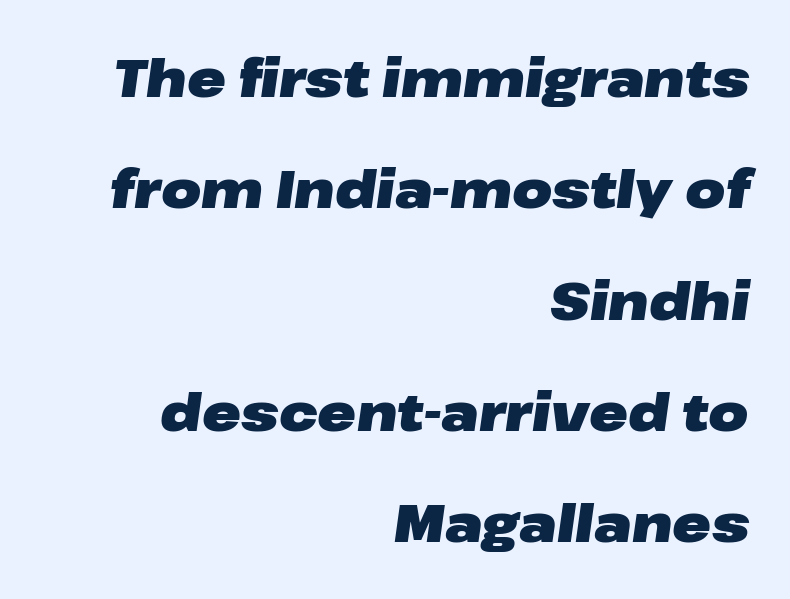
The image shows 52 px heavy, wide type, italic (leaning right); set right-aligned, loose line spacing (2.14x), normal letter spacing, not underlined; low stroke contrast and a medium x-height.
